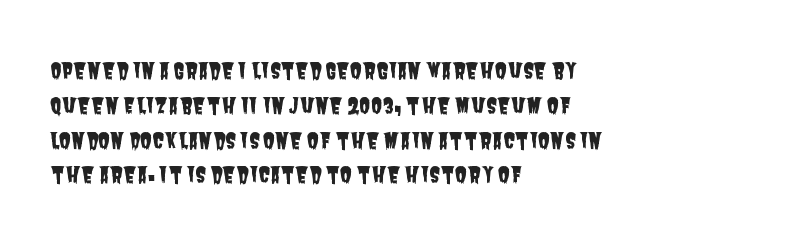
Check under the words: just untouched page. The rendering keeps characters at their native spacing. Successive baselines arrive at the customary interval. The typesetter chose a ragged-right arrangement here.
